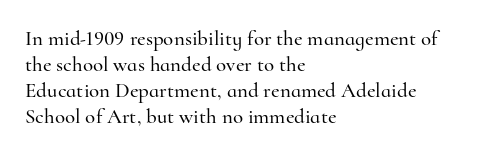
{"italic": "no", "underline": "no", "align": "left", "line_spacing_ratio": 1.24, "letter_spacing": "normal", "letter_spacing_em": 0.0, "glyph_px": 21}
